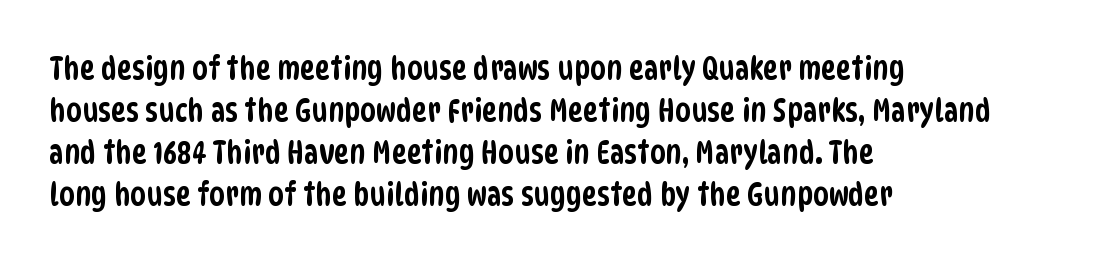
The image shows 32 px condensed sans-serif type; set left-aligned, normal line spacing (1.31x), normal letter spacing, not underlined; low stroke contrast and a large x-height.
